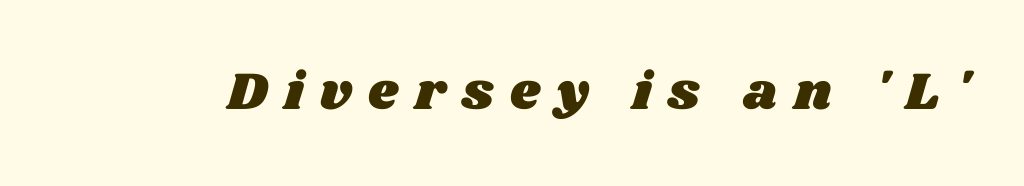
Tracking value appears strongly positive — letters spread wide. Here the designer chose a conventional face with non-uniform glyph widths. The specimen omits any rule beneath the text block's lines.
